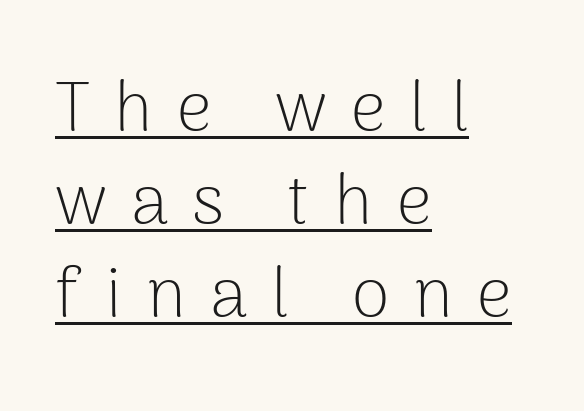
Q: Is the text bold? A: No.
Q: Is the text italic (slanted)? A: No, it is upright.
Q: Is the typeface a serif or a sans-serif typeface? A: Sans-serif.
Q: Is the text underlined? A: Yes.
Q: How is the paragraph aligned? A: Left-aligned.
Q: Is the spacing between letters normal or unusually wide? A: Unusually wide.
Q: Is the spacing between lines tight, normal or loose? A: Normal.
Q: Width (condensed, normal, or wide)? A: Normal.
Q: Stroke contrast? A: Low.
Q: x-height? A: Medium.
Q: Monospaced? A: No.
